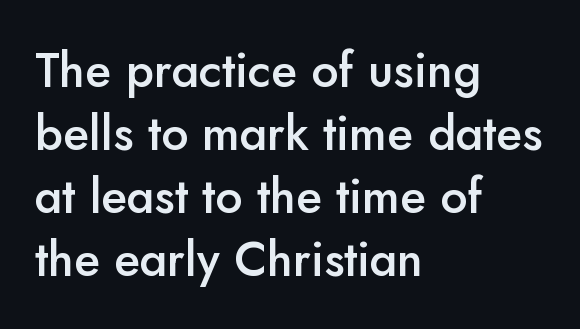
{"serif": "no", "italic": "no", "bold": "semi", "weight": "semibold", "width": "normal", "stroke_contrast": "low", "x_height": "small", "monospaced": "no", "underline": "no", "align": "left", "line_spacing": "normal", "line_spacing_ratio": 1.31, "letter_spacing": "normal", "letter_spacing_em": 0.0, "glyph_px": 48}
